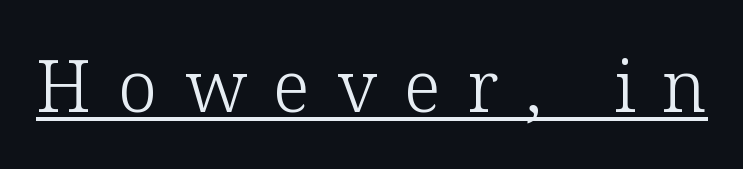
Little horizontal feet cap the strokes, marking this as serif type. The letters look calm and open, with moderate or lighter stems. Do the characters align in a grid? No, the font is proportional. This rendering features underlined lettering. Style check: upright.
